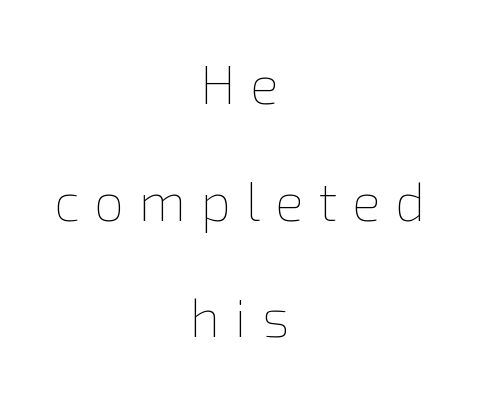
Unbolded letterforms with no extra heft. This sample is center-justified, so both line endings float freely. Note the varied advance widths — an 'i' is clearly narrower than an 'm'. The space between consecutive lines is lavish. No word sits above an underline. Glyph-to-glyph distance is far greater than everyday printed text.
